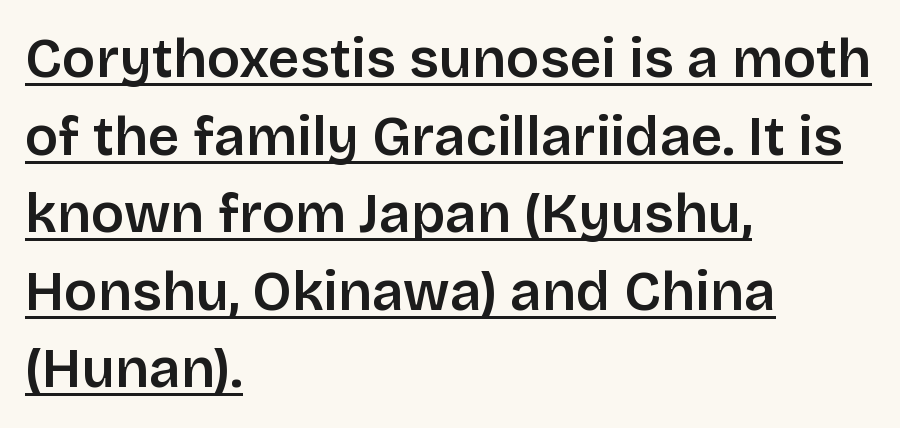
{"serif": "no", "italic": "no", "bold": "semi", "weight": "semibold", "width": "normal", "stroke_contrast": "low", "x_height": "large", "monospaced": "no", "underline": "yes", "align": "left", "line_spacing": "normal", "line_spacing_ratio": 1.41, "letter_spacing": "normal", "letter_spacing_em": 0.0, "glyph_px": 55}
